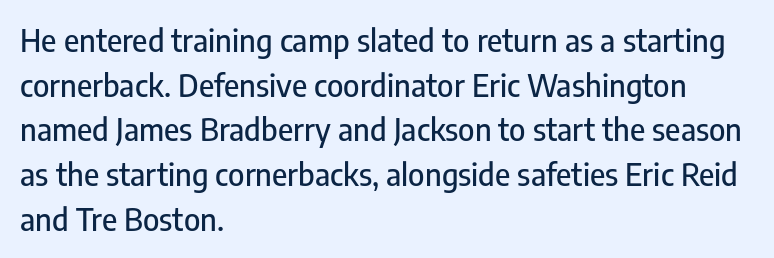
The image shows 31 px condensed sans-serif type, upright; set left-aligned, normal line spacing (1.44x), normal letter spacing, not underlined; low stroke contrast and a medium x-height.
